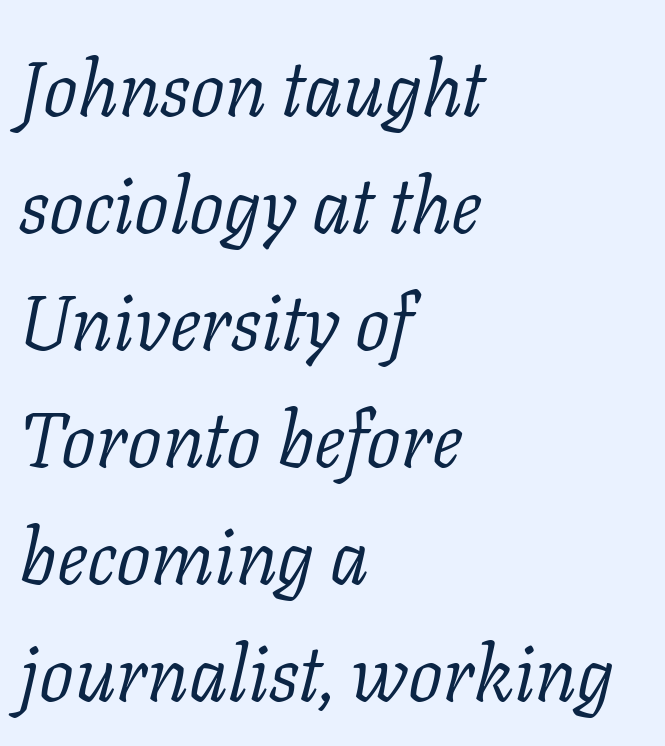
{"serif": "yes", "italic": "yes", "lean": "right", "slant_degrees": 11, "bold": "no", "weight": "light", "width": "normal", "stroke_contrast": "low", "x_height": "medium", "monospaced": "no", "underline": "no", "align": "left", "line_spacing": "normal", "line_spacing_ratio": 1.52, "letter_spacing": "normal", "letter_spacing_em": 0.0, "glyph_px": 77}
